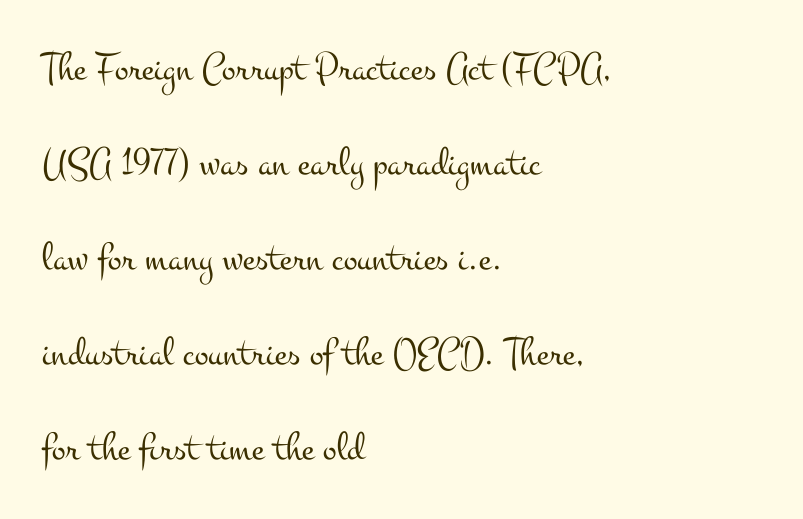
Q: Is the text bold? A: No.
Q: Is the text italic (slanted)? A: Yes.
Q: Is the typeface a serif or a sans-serif typeface? A: Serif.
Q: Is the text underlined? A: No.
Q: How is the paragraph aligned? A: Left-aligned.
Q: Is the spacing between letters normal or unusually wide? A: Normal.
Q: Is the spacing between lines tight, normal or loose? A: Loose.
Q: Width (condensed, normal, or wide)? A: Wide.
Q: Stroke contrast? A: Medium.
Q: x-height? A: Small.
Q: Monospaced? A: No.
